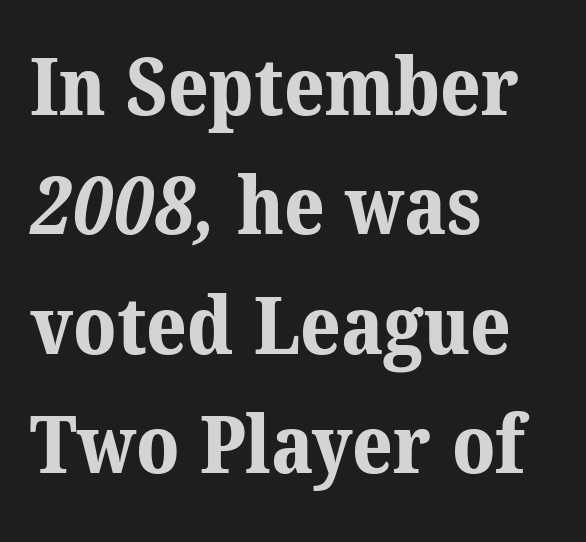
Q: Is the text bold? A: Yes.
Q: Is the typeface a serif or a sans-serif typeface? A: Serif.
Q: Is the text underlined? A: No.
Q: How is the paragraph aligned? A: Left-aligned.
Q: Is the spacing between letters normal or unusually wide? A: Normal.
Q: Is the spacing between lines tight, normal or loose? A: Normal.
Q: Width (condensed, normal, or wide)? A: Normal.
Q: Stroke contrast? A: Medium.
Q: x-height? A: Medium.
Q: Monospaced? A: No.
